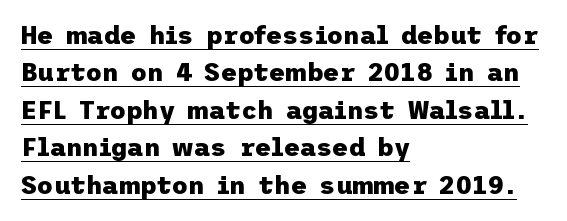
The image shows 25 px bold type, upright; set left-aligned, normal line spacing (1.5x), normal letter spacing, underlined.
